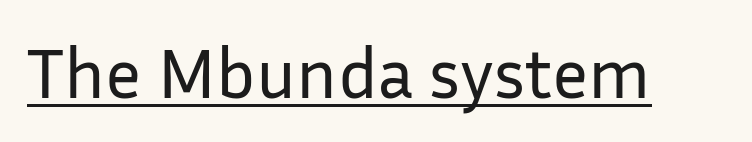
The image shows 72 px regular-weight sans-serif type, upright; set normal letter spacing, underlined; low stroke contrast and a medium x-height.
